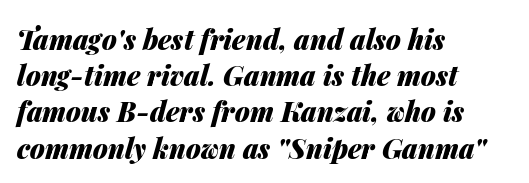
Visually the block forms a straight wall on the left and a jagged coastline on the right. Compared with an ordinary text face, these strokes are far heavier — a full bold. Each new line begins a customary step beneath the previous one. Characters follow at the spacing the type designer built in. Slanted lettering throughout. Letters rest on an invisible, unmarked baseline.
